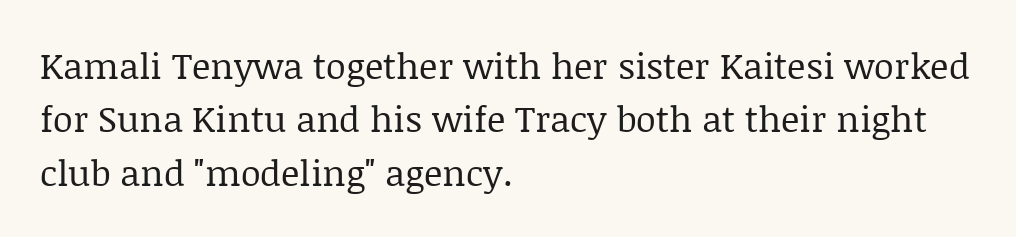
The image shows 36 px regular-weight serif type, upright; set left-aligned, normal line spacing (1.48x), normal letter spacing, not underlined; low stroke contrast and a large x-height.
